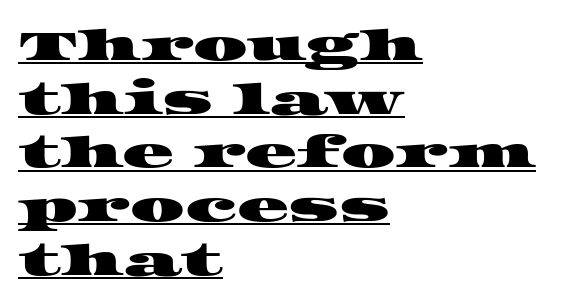
The image shows 43 px wide serif type; set left-aligned, normal line spacing (1.25x), normal letter spacing, underlined; high stroke contrast and a large x-height.
